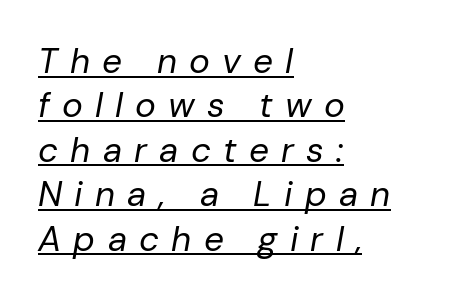
{"italic": "yes", "lean": "right", "slant_degrees": 10, "bold": "no", "weight": "regular", "width": "normal", "stroke_contrast": "low", "x_height": "medium", "monospaced": "no", "underline": "yes", "align": "left", "line_spacing": "normal", "line_spacing_ratio": 1.27, "letter_spacing": "wide", "letter_spacing_em": 0.35, "glyph_px": 35}
